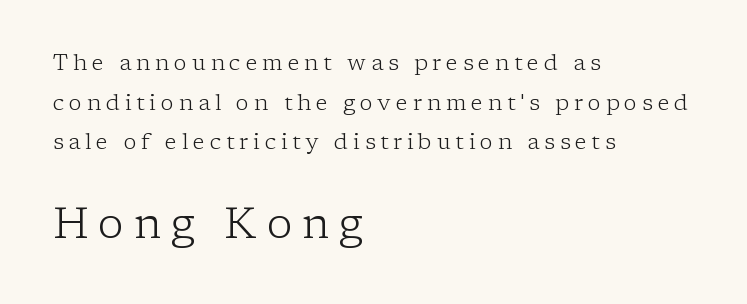
The image shows 43 px light serif type, upright; set left-aligned, line spacing 1.8x, unusually wide letter spacing (+0.22 em), not underlined; the second (bottom) block is 1.95x larger; low stroke contrast and a medium x-height.
